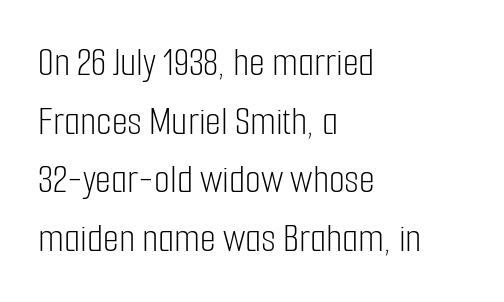
Q: Is the text bold? A: No.
Q: Is the text italic (slanted)? A: No, it is upright.
Q: Is the typeface a serif or a sans-serif typeface? A: Sans-serif.
Q: Is the text underlined? A: No.
Q: How is the paragraph aligned? A: Left-aligned.
Q: Is the spacing between letters normal or unusually wide? A: Normal.
Q: Is the spacing between lines tight, normal or loose? A: Normal.
Q: Width (condensed, normal, or wide)? A: Condensed.
Q: Stroke contrast? A: Low.
Q: x-height? A: Medium.
Q: Monospaced? A: No.
